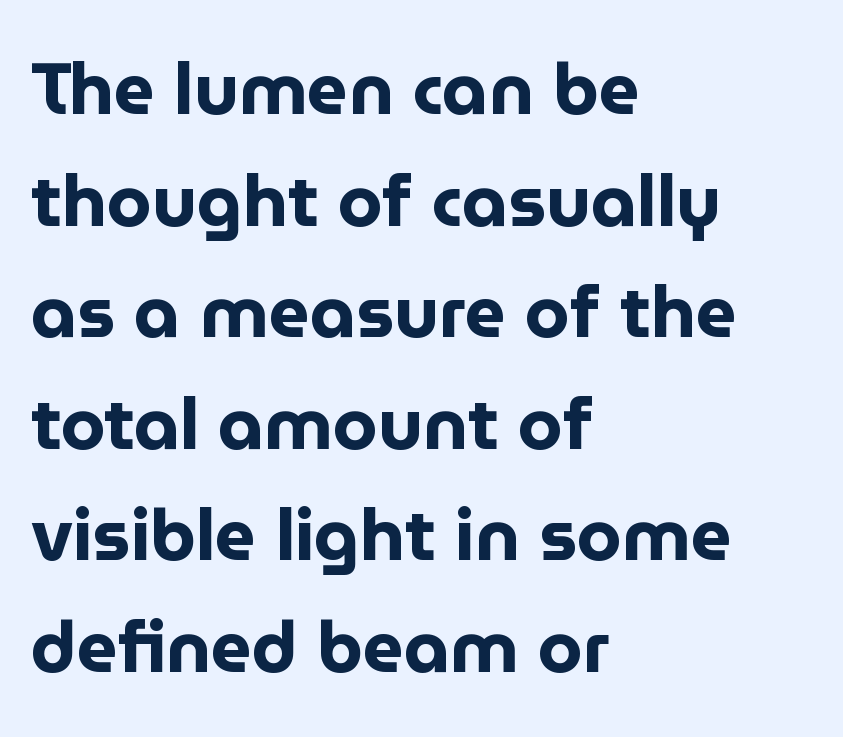
Q: Is the text bold? A: Yes.
Q: Is the text italic (slanted)? A: No, it is upright.
Q: Is the typeface a serif or a sans-serif typeface? A: Sans-serif.
Q: Is the text underlined? A: No.
Q: How is the paragraph aligned? A: Left-aligned.
Q: Is the spacing between letters normal or unusually wide? A: Normal.
Q: Is the spacing between lines tight, normal or loose? A: Normal.
Q: Width (condensed, normal, or wide)? A: Normal.
Q: Stroke contrast? A: Low.
Q: x-height? A: Medium.
Q: Monospaced? A: No.
